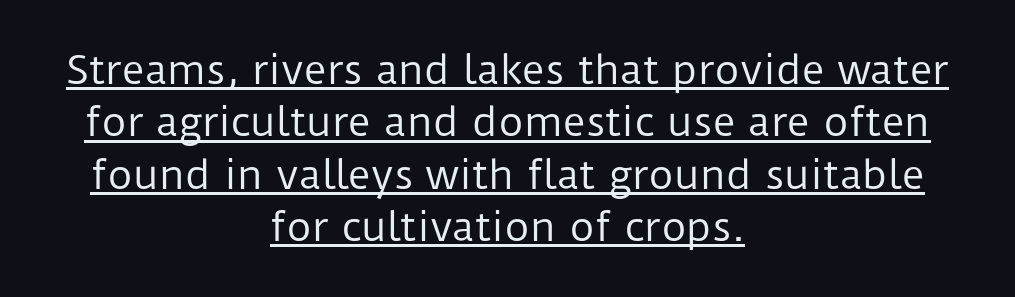
Q: Is the text bold? A: No.
Q: Is the text italic (slanted)? A: No, it is upright.
Q: Is the typeface a serif or a sans-serif typeface? A: Sans-serif.
Q: Is the text underlined? A: Yes.
Q: How is the paragraph aligned? A: Centered.
Q: Is the spacing between letters normal or unusually wide? A: Normal.
Q: Is the spacing between lines tight, normal or loose? A: Normal.
Q: Width (condensed, normal, or wide)? A: Normal.
Q: Stroke contrast? A: Low.
Q: x-height? A: Medium.
Q: Monospaced? A: No.
